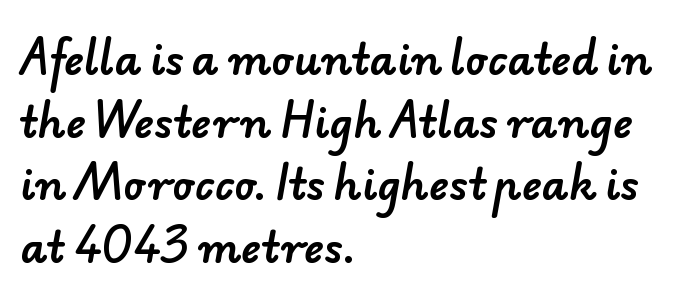
The text was rendered using a sans face with plain stroke endings. The rendering uses natural spacing where letterforms have individual widths. The lines sit at an ordinary, default distance from one another. Layout note: lines flush left. The tracking reads as untouched default to a designer's eye.
